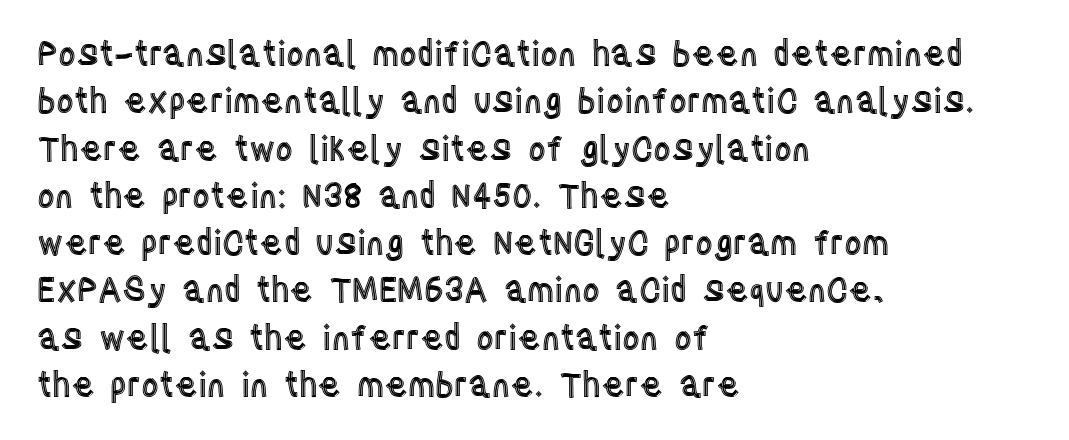
Left-aligned paragraph, ragged on the right. Character widths vary here, with narrow letters taking less room than wide ones. Words appear dense and cohesive because spacing is normal. Each new line begins a customary step beneath the previous one. Underline: absent.
